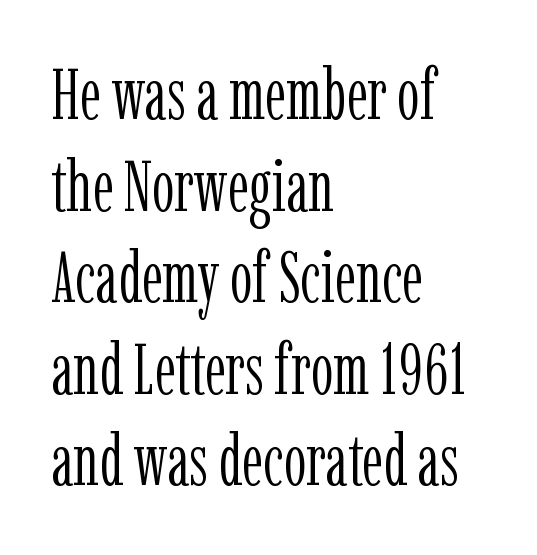
The image shows 71 px light, condensed serif type, upright; set left-aligned, normal line spacing (1.29x), normal letter spacing, not underlined; low stroke contrast and a medium x-height.
